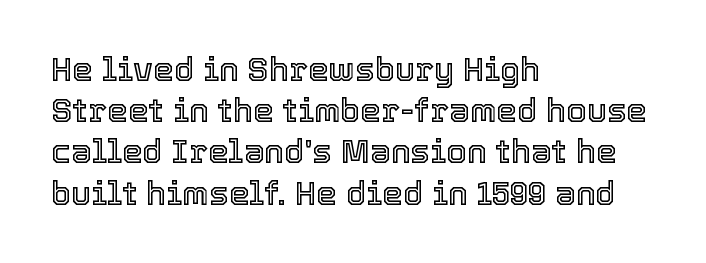
Q: Is the text italic (slanted)? A: No, it is upright.
Q: Is the text underlined? A: No.
Q: How is the paragraph aligned? A: Left-aligned.
Q: Is the spacing between letters normal or unusually wide? A: Normal.
Q: Is the spacing between lines tight, normal or loose? A: Normal.
Q: Width (condensed, normal, or wide)? A: Normal.
Q: x-height? A: Medium.
Q: Monospaced? A: No.
